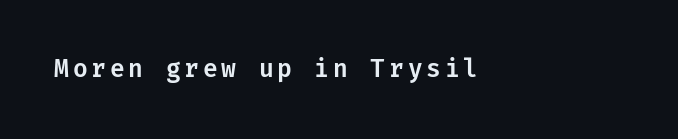
The image shows 24 px text type, upright; set left-aligned, not underlined.
